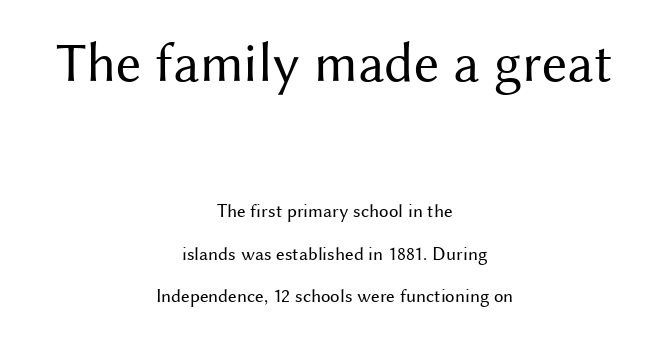
{"serif": "no", "italic": "no", "bold": "no", "weight": "regular", "width": "normal", "stroke_contrast": "medium", "x_height": "medium", "monospaced": "no", "underline": "no", "align": "center", "line_spacing": "loose", "line_spacing_ratio": 2.24, "letter_spacing": "normal", "letter_spacing_em": 0.0, "larger_block": "first", "size_ratio": 2.95, "glyph_px": 56}
